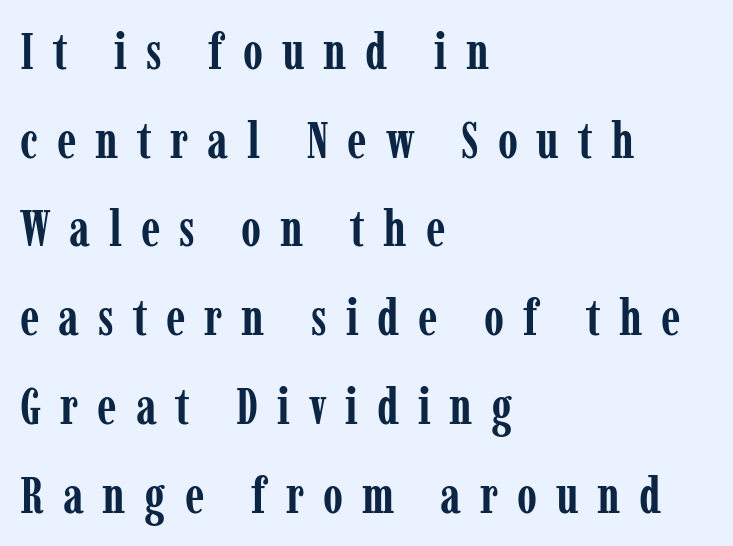
{"serif": "yes", "italic": "no", "bold": "yes", "weight": "semibold", "width": "condensed", "stroke_contrast": "low", "x_height": "medium", "monospaced": "no", "underline": "no", "align": "left", "line_spacing_ratio": 1.74, "letter_spacing": "wide", "letter_spacing_em": 0.37, "glyph_px": 51}
